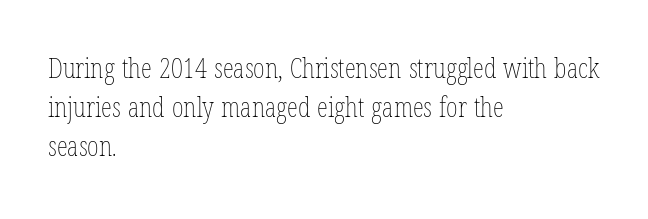
Q: Is the text bold? A: No.
Q: Is the text italic (slanted)? A: No, it is upright.
Q: Is the text underlined? A: No.
Q: How is the paragraph aligned? A: Left-aligned.
Q: Is the spacing between letters normal or unusually wide? A: Normal.
Q: Is the spacing between lines tight, normal or loose? A: Normal.
Q: Width (condensed, normal, or wide)? A: Condensed.
Q: Stroke contrast? A: Low.
Q: x-height? A: Medium.
Q: Monospaced? A: No.
